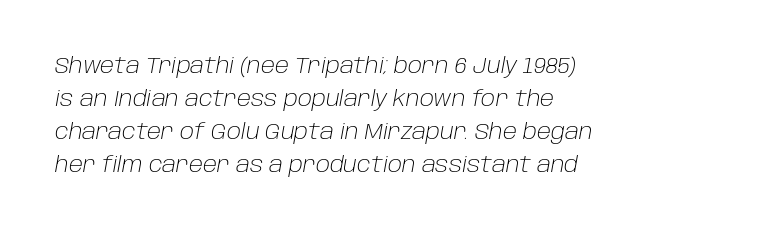
Notice how the stems are inclined rather than vertical — that's the hallmark of italics. Does the leading feel generous? No, just average. Every row of glyphs begins at an identical x-position on the left. Ink coverage per letter is moderate at most. Compared with typical body copy, the letter spacing here is the same.
